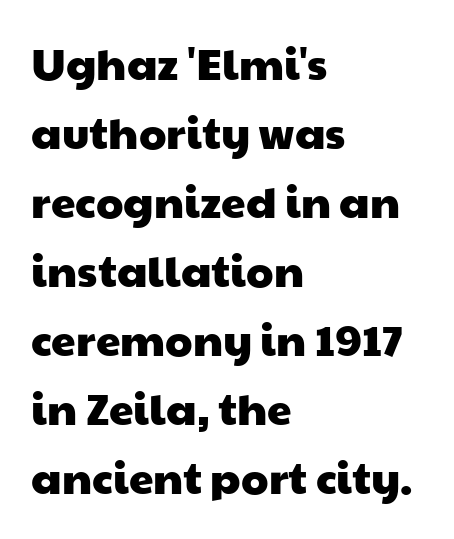
Visually the block forms a straight wall on the left and a jagged coastline on the right. Each letter keeps its own natural width here, so spacing adapts to shape. Tracking here is standard; glyphs follow each other at the usual distance. These lines are composed in type without serifs. Interline gaps are of average width in this sample. A bare baseline throughout the passage.
